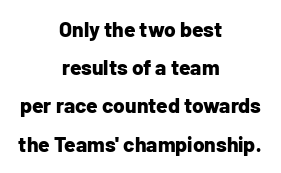
The image shows 21 px bold type, upright; set centered, line spacing 1.82x, normal letter spacing, not underlined.
